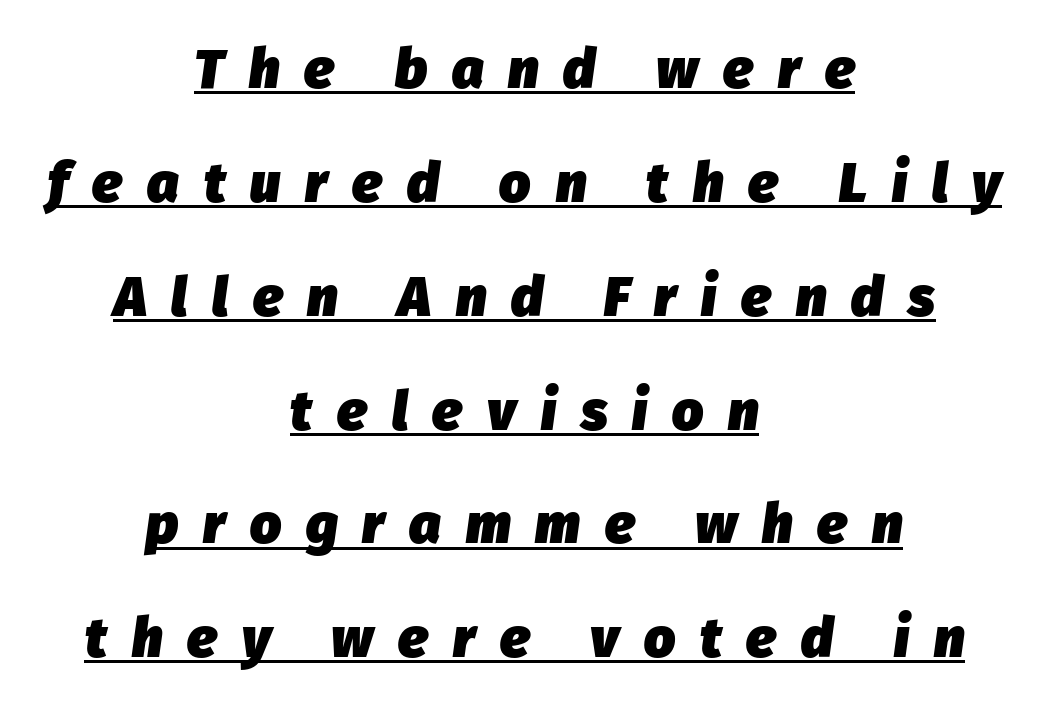
The image shows 55 px heavy type, italic (leaning right); set centered, loose line spacing (2.07x), unusually wide letter spacing (+0.45 em), underlined; low stroke contrast and a medium x-height.
